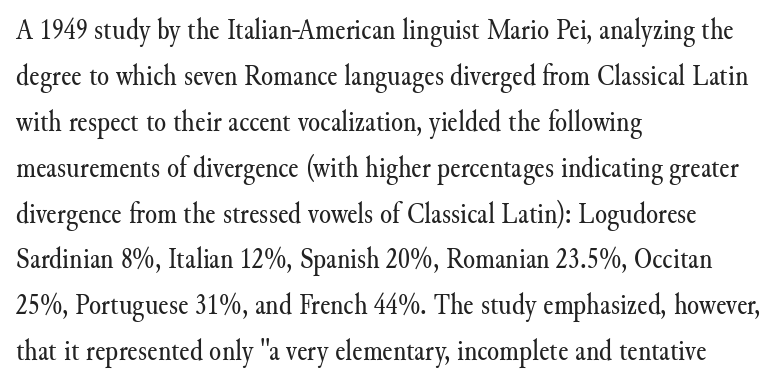
{"serif": "yes", "italic": "no", "bold": "no", "weight": "regular", "width": "normal", "stroke_contrast": "medium", "x_height": "small", "monospaced": "no", "underline": "no", "align": "left", "line_spacing": "normal", "line_spacing_ratio": 1.48, "letter_spacing": "normal", "letter_spacing_em": 0.0, "glyph_px": 31}
